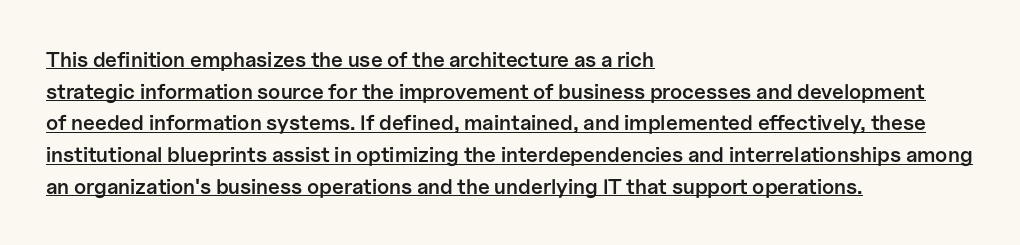
The lettering stays uniformly vertical, giving the passage a roman look. The face used here appears with an underline applied. Nobody touched the tracking dial on this one. A classic flush-left, rag-right setting is used for this passage. The space between consecutive lines is moderate. Look at the stroke-to-counter ratio: somewhat heavy, a semibold.
